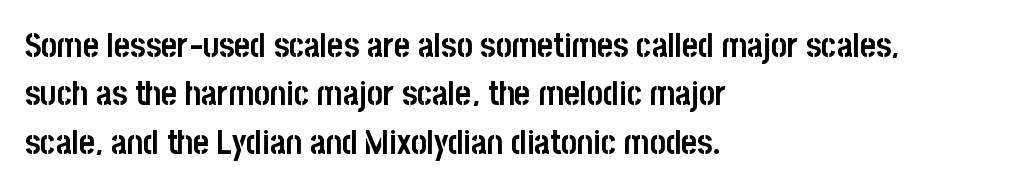
The image shows 34 px semibold, condensed sans-serif type, upright; set left-aligned, normal line spacing (1.42x), normal letter spacing, not underlined; low stroke contrast and a large x-height.
